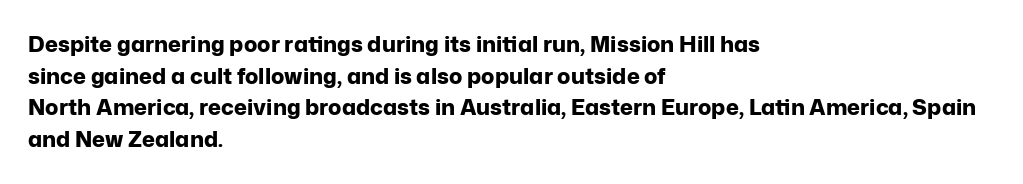
Beneath every word, the page is bare. Successive baselines arrive at the customary interval. It's the straight-up-and-down kind of type. Which margin do the lines hug? The left one — the right edge is uneven. Thick stems and heavy bowls — unmistakably bold.
